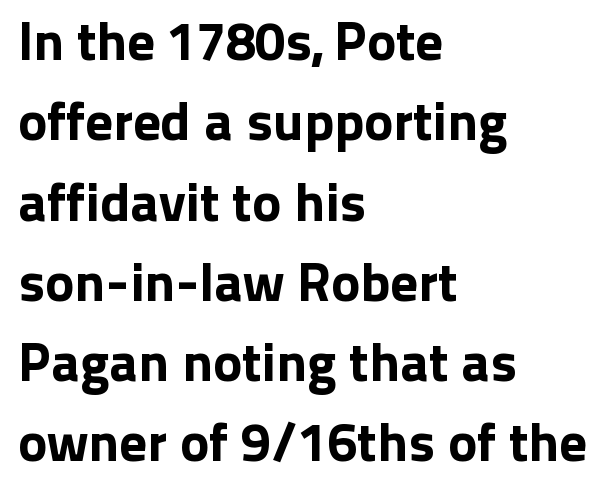
The image shows 55 px sans-serif type, upright; set left-aligned, normal line spacing (1.46x), normal letter spacing, not underlined; low stroke contrast and a medium x-height.
